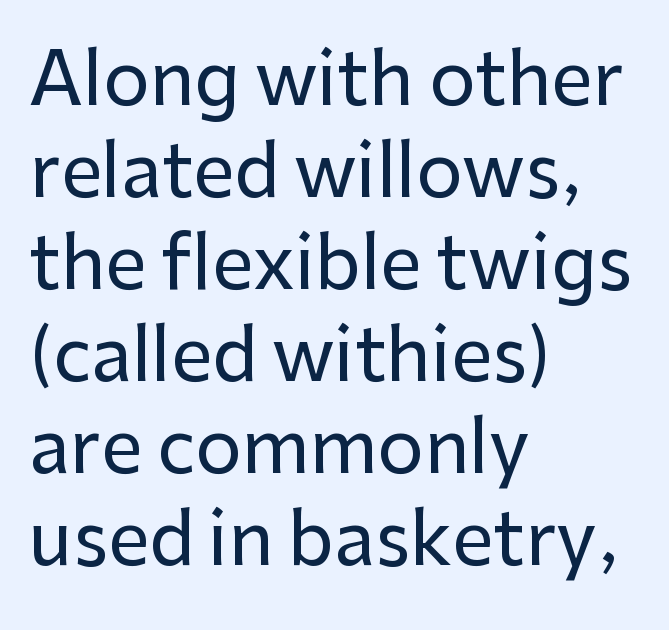
Q: Is the text italic (slanted)? A: No, it is upright.
Q: Is the typeface a serif or a sans-serif typeface? A: Sans-serif.
Q: Is the text underlined? A: No.
Q: How is the paragraph aligned? A: Left-aligned.
Q: Is the spacing between letters normal or unusually wide? A: Normal.
Q: Is the spacing between lines tight, normal or loose? A: Normal.
Q: Width (condensed, normal, or wide)? A: Normal.
Q: Stroke contrast? A: Low.
Q: x-height? A: Medium.
Q: Monospaced? A: No.
